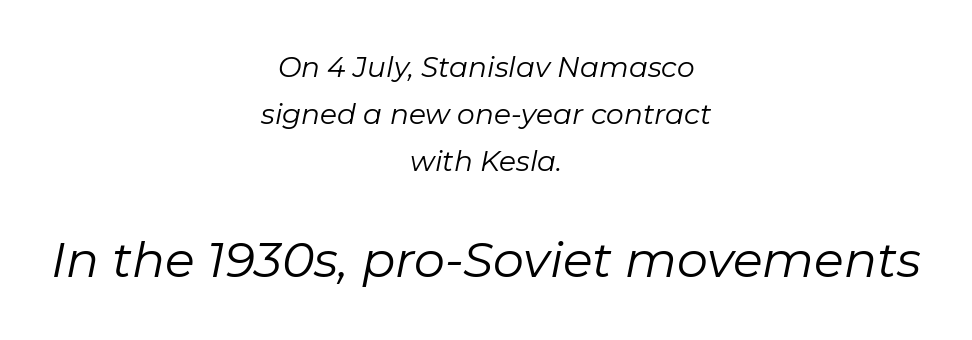
The image shows 49 px regular-weight type, italic (leaning right); set centered, normal line spacing (1.68x), normal letter spacing, not underlined; the second (bottom) block is 1.75x larger; low stroke contrast and a medium x-height.
